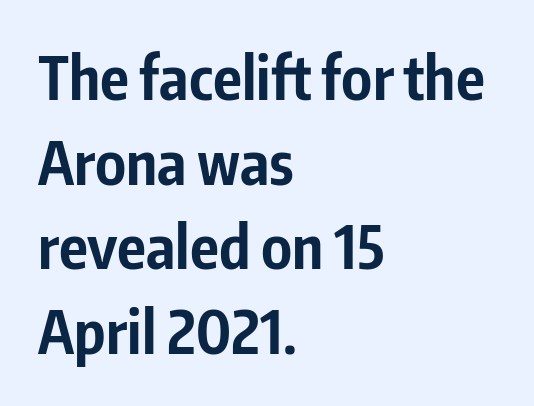
Q: Is the text bold? A: Yes.
Q: Is the text italic (slanted)? A: No, it is upright.
Q: Is the typeface a serif or a sans-serif typeface? A: Sans-serif.
Q: Is the text underlined? A: No.
Q: How is the paragraph aligned? A: Left-aligned.
Q: Is the spacing between letters normal or unusually wide? A: Normal.
Q: Is the spacing between lines tight, normal or loose? A: Normal.
Q: Width (condensed, normal, or wide)? A: Condensed.
Q: Stroke contrast? A: Low.
Q: x-height? A: Medium.
Q: Monospaced? A: No.
